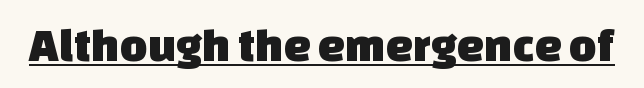
Q: Is the typeface a serif or a sans-serif typeface? A: Sans-serif.
Q: Is the text underlined? A: Yes.
Q: Is the spacing between letters normal or unusually wide? A: Normal.
Q: Width (condensed, normal, or wide)? A: Normal.
Q: Stroke contrast? A: Low.
Q: x-height? A: Large.
Q: Monospaced? A: No.
